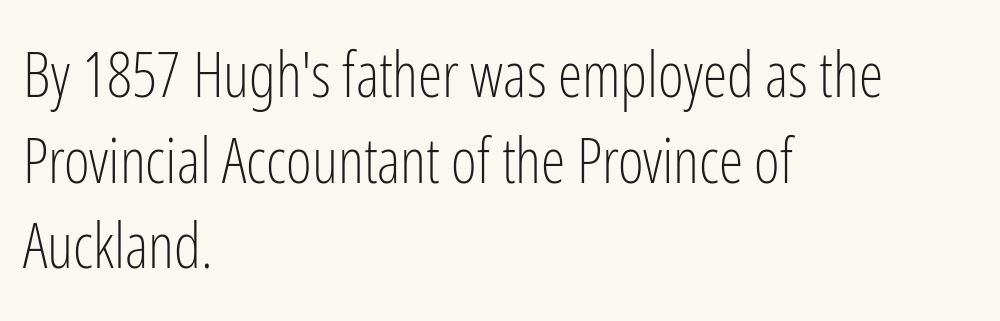
{"serif": "no", "italic": "no", "bold": "no", "weight": "light", "width": "condensed", "stroke_contrast": "low", "x_height": "medium", "monospaced": "no", "underline": "no", "align": "left", "line_spacing": "normal", "line_spacing_ratio": 1.38, "letter_spacing": "normal", "letter_spacing_em": 0.0, "glyph_px": 62}
